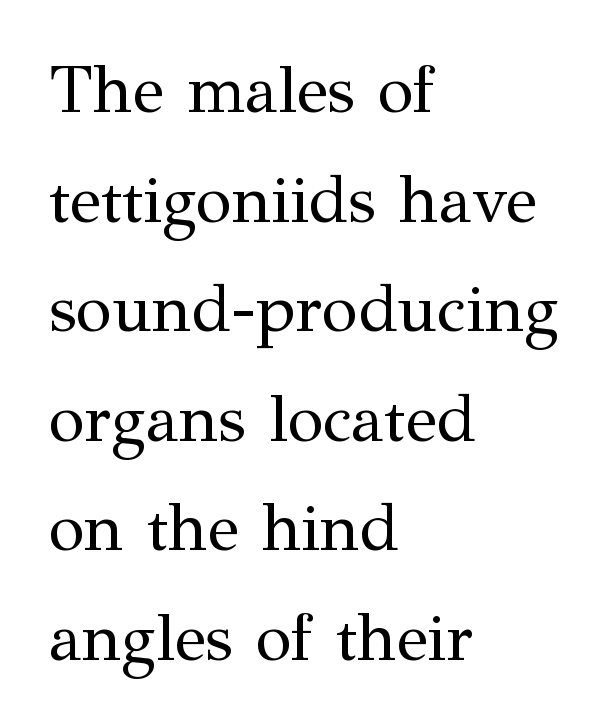
Q: Is the text bold? A: No.
Q: Is the text italic (slanted)? A: No, it is upright.
Q: Is the typeface a serif or a sans-serif typeface? A: Serif.
Q: Is the text underlined? A: No.
Q: How is the paragraph aligned? A: Left-aligned.
Q: Is the spacing between letters normal or unusually wide? A: Normal.
Q: Is the spacing between lines tight, normal or loose? A: Normal.
Q: Width (condensed, normal, or wide)? A: Normal.
Q: Stroke contrast? A: Medium.
Q: x-height? A: Medium.
Q: Monospaced? A: No.
